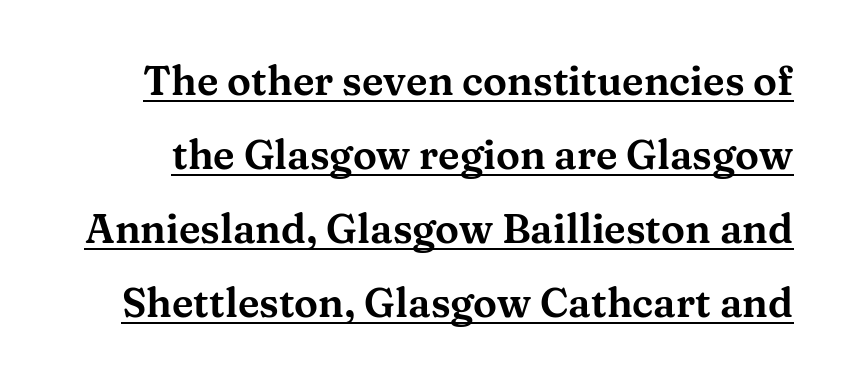
The string is rendered with underlining switched on. The letters stand straight up with perfectly vertical stems. Looks like regular typesetting: each glyph gets only the width it needs. This rendering leaves character spacing at its baseline value.
